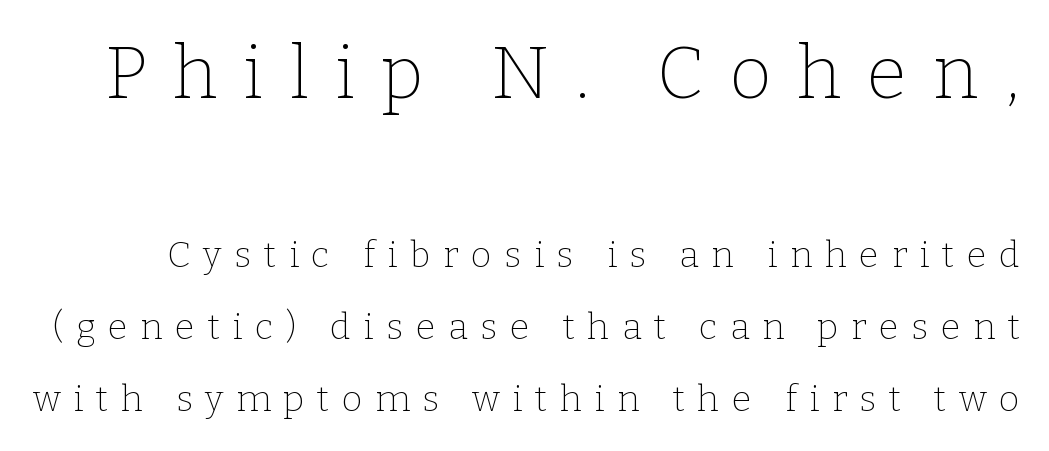
Q: Is the text bold? A: No.
Q: Is the text italic (slanted)? A: No, it is upright.
Q: Is the typeface a serif or a sans-serif typeface? A: Serif.
Q: Is the text underlined? A: No.
Q: Is the spacing between letters normal or unusually wide? A: Unusually wide.
Q: Is the spacing between lines tight, normal or loose? A: Loose.
Q: Which block of text is set in a larger size, the first (top) or the second (bottom)? A: The first (top) one.
Q: Width (condensed, normal, or wide)? A: Normal.
Q: Stroke contrast? A: Low.
Q: x-height? A: Medium.
Q: Monospaced? A: No.
